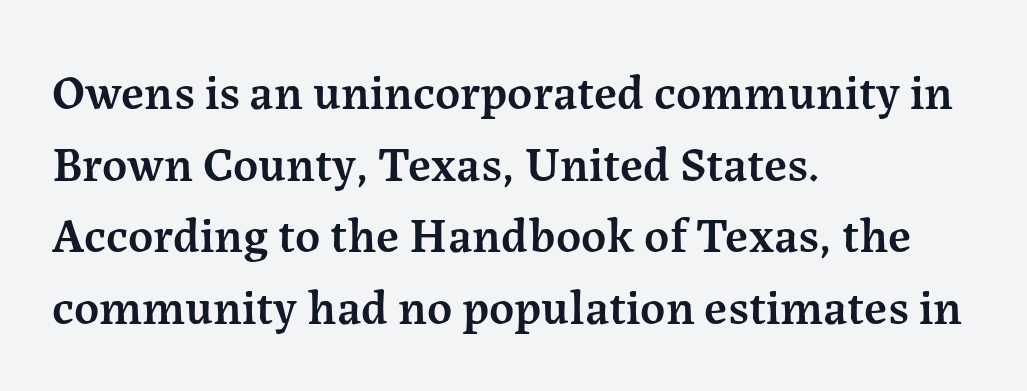
The image shows 49 px semibold serif type, upright; set left-aligned, normal line spacing (1.46x), normal letter spacing, not underlined; medium stroke contrast and a medium x-height.
